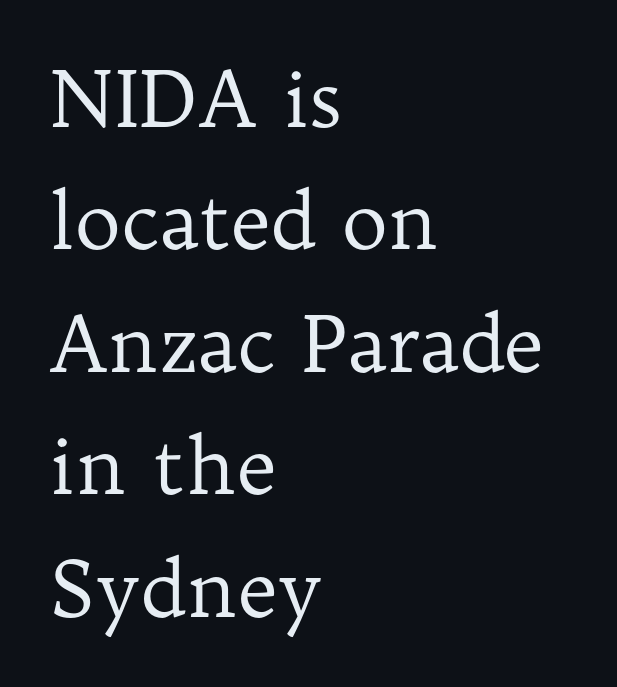
The image shows 78 px regular-weight serif type, upright; set left-aligned, normal line spacing (1.57x), normal letter spacing, not underlined; low stroke contrast and a medium x-height.
